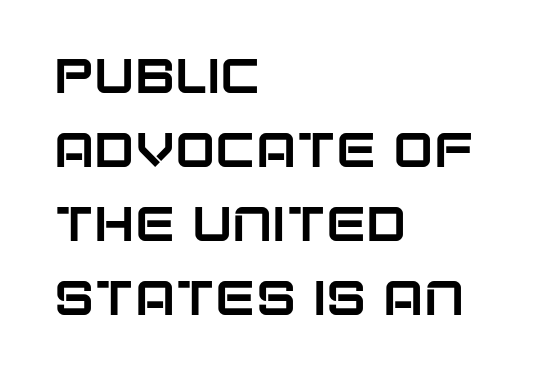
The image shows 48 px sans-serif type, upright; set left-aligned, normal line spacing (1.54x), normal letter spacing, not underlined; low stroke contrast and a large x-height.
